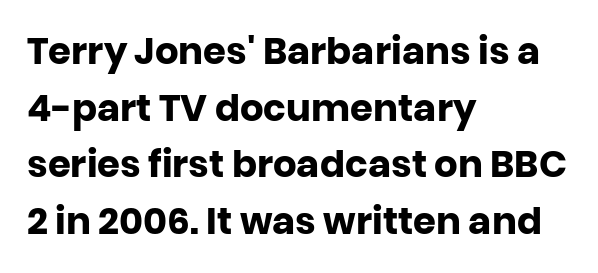
Unlike italic type, these characters show no tilt at all. Decoration check: the copy has no underline. Layout note: lines flush left. Here the designer chose a conventional face with non-uniform glyph widths. I'd describe the lettering as bold — thick and assertive.
